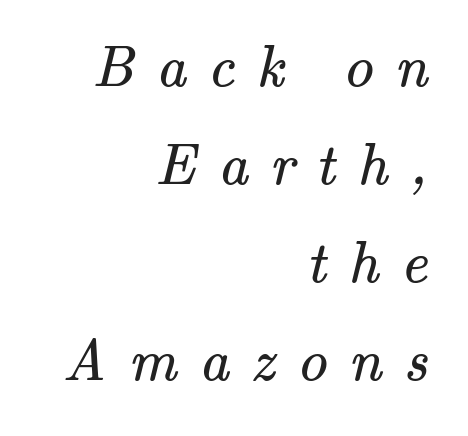
The image shows 59 px regular-weight serif type; set right-aligned, normal line spacing (1.66x), unusually wide letter spacing (+0.37 em), not underlined; medium stroke contrast and a small x-height.
